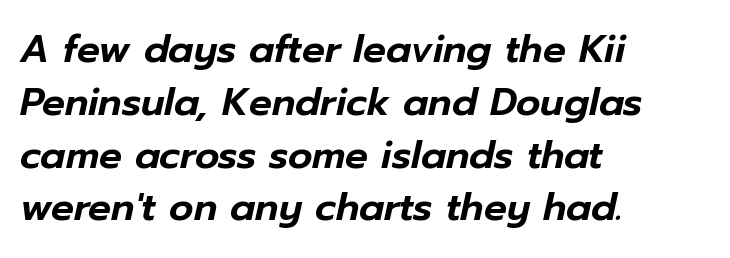
Every character sits at an angle, as italics do. Nobody drew a line under any word here. The rendering uses natural spacing where letterforms have individual widths. The line-height multiplier appears to be the usual default. Line beginnings align vertically; line endings do not. This rendering leaves character spacing at its baseline value.
